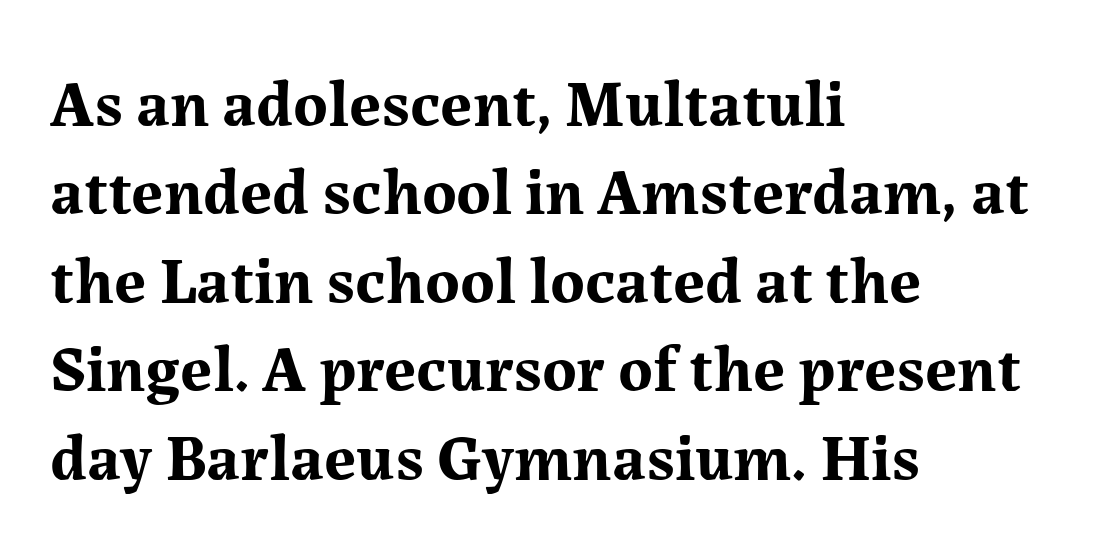
Short and long lines alike share a common starting point at left. The letters stand upright; this is a roman face. Plenty of ink on the page — the face is bold. Unmarked baselines from the first word to the last.
